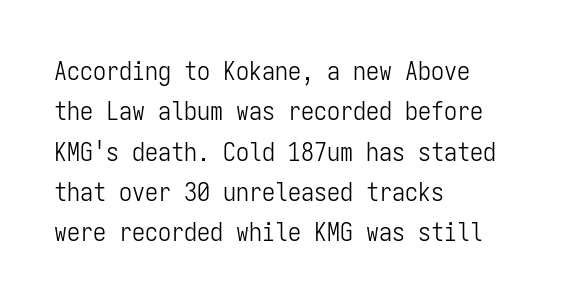
Q: Is the text bold? A: No.
Q: Is the text italic (slanted)? A: No, it is upright.
Q: Is the text underlined? A: No.
Q: How is the paragraph aligned? A: Left-aligned.
Q: Is the spacing between letters normal or unusually wide? A: Normal.
Q: Is the spacing between lines tight, normal or loose? A: Normal.
